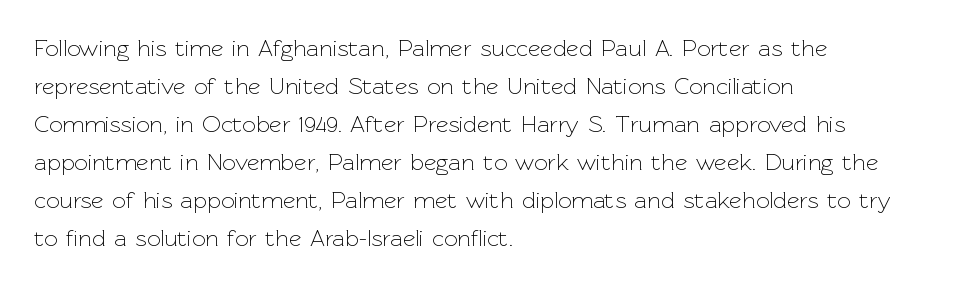
Q: Is the text bold? A: No.
Q: Is the text italic (slanted)? A: No, it is upright.
Q: Is the text underlined? A: No.
Q: How is the paragraph aligned? A: Left-aligned.
Q: Is the spacing between letters normal or unusually wide? A: Normal.
Q: Is the spacing between lines tight, normal or loose? A: Normal.
